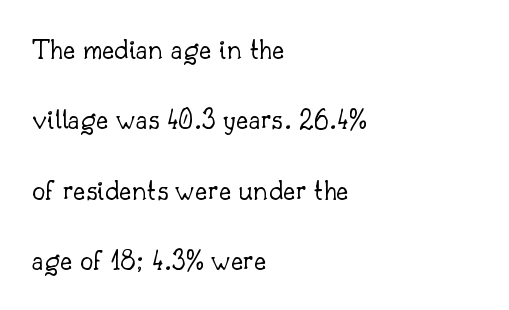
Heft: none added — not bold. Leftover space on each line is placed entirely after the last word. Notice how the stems are strictly vertical — no italics here. Students, note that the glyphs here touch the page at normal intervals. The space beneath each line is pristine and unruled. Does the leading feel generous? Absolutely, it's lavish.
